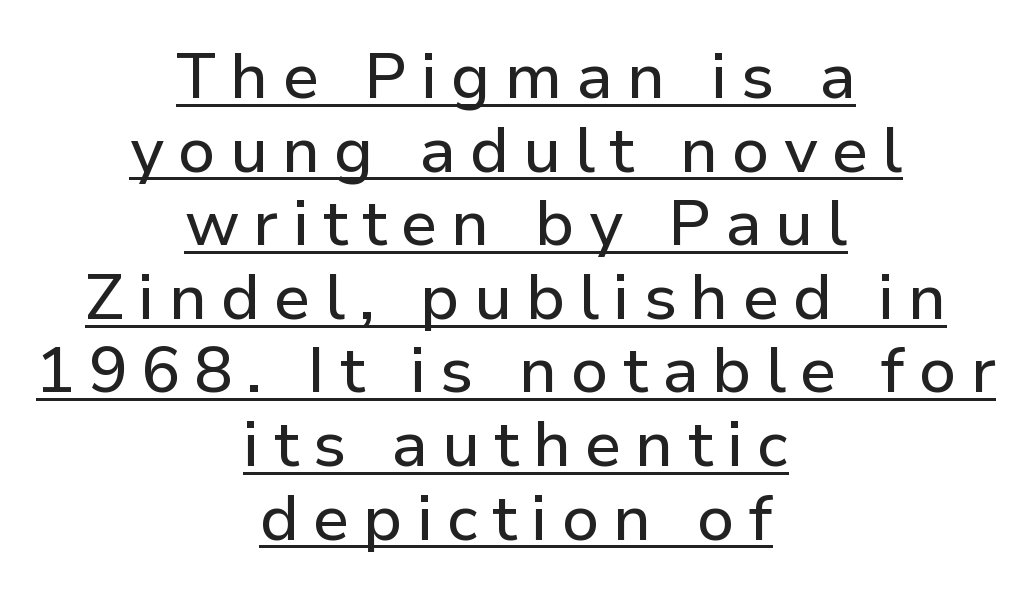
The image shows 64 px sans-serif type, upright; set centered, tight line spacing (1.15x), unusually wide letter spacing (+0.22 em), underlined; low stroke contrast and a medium x-height.
